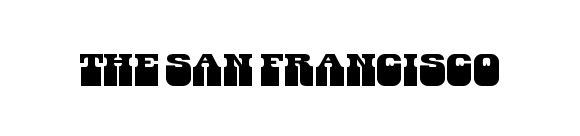
{"serif": "no", "width": "condensed", "stroke_contrast": "medium", "x_height": "large", "monospaced": "no", "underline": "no", "letter_spacing": "normal", "letter_spacing_em": 0.0, "glyph_px": 44}
